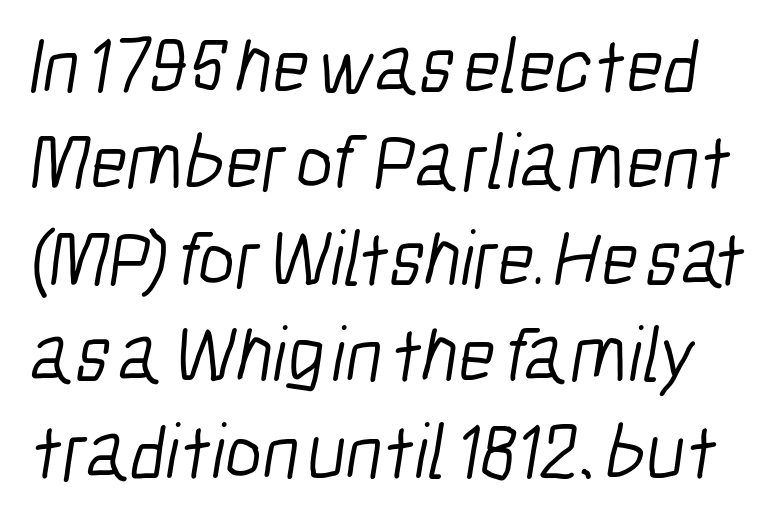
{"serif": "no", "bold": "no", "weight": "light", "width": "condensed", "stroke_contrast": "low", "x_height": "medium", "monospaced": "no", "underline": "no", "line_spacing_ratio": 1.22, "letter_spacing": "normal", "letter_spacing_em": 0.0, "glyph_px": 79}
